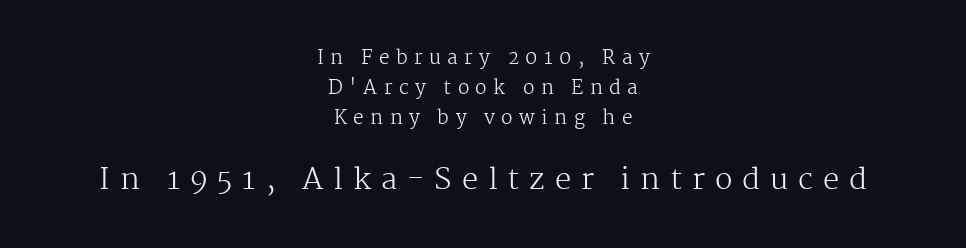
A quiet, ordinary-to-light weight characterises the typeface. The leading is moderate, giving the passage an even texture. The lines are quadded center. The letters carry serifs — small finishing strokes at the ends of their stems.
